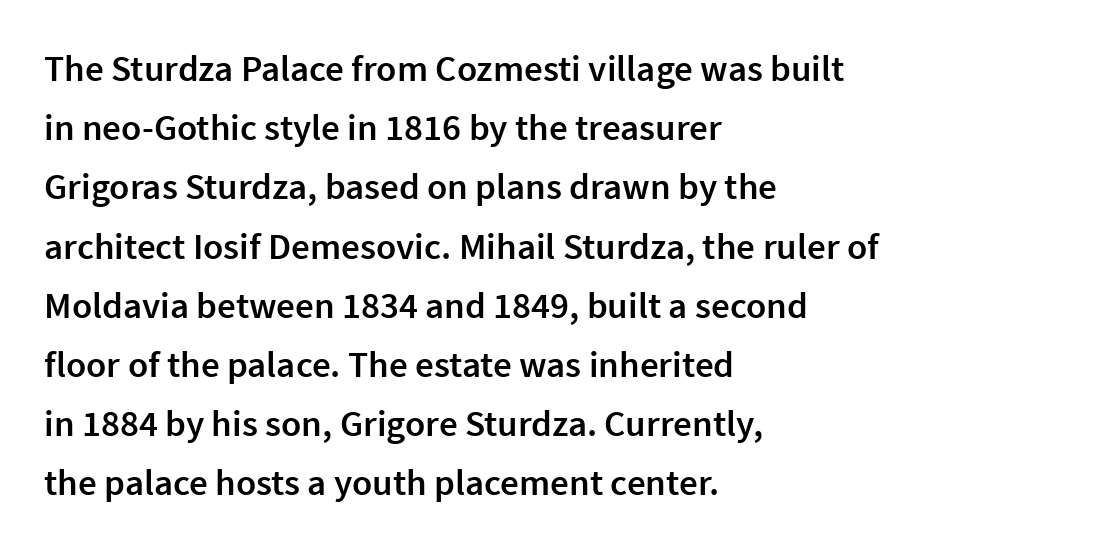
The image shows 37 px semibold sans-serif type, upright; set left-aligned, normal line spacing (1.6x), normal letter spacing, not underlined; a medium x-height.
